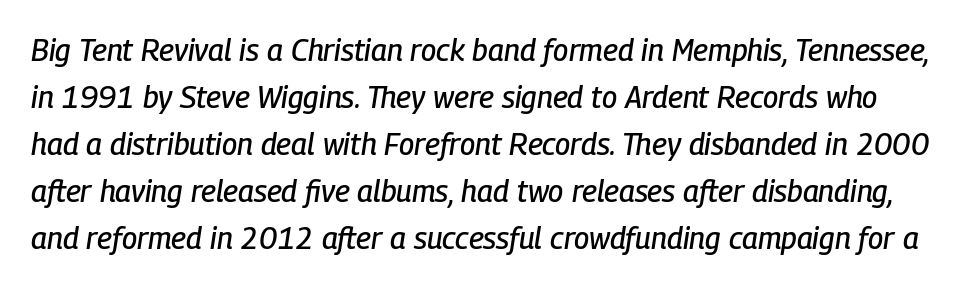
These lines sit exactly where default settings would place them. Here the designer chose a conventional face with non-uniform glyph widths. The passage shown is not underscored anywhere. The letters are slanted; this is an italic face. You could call the tracking neutral — neither tight nor loose.
